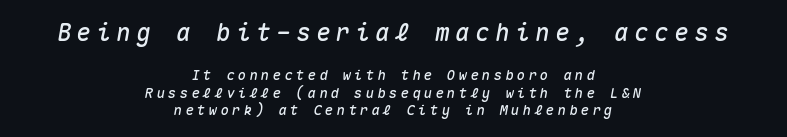
The image shows 24 px text type, italic (leaning right); set centered, normal line spacing (1.25x), unusually wide letter spacing (+0.23 em), not underlined; the first (top) block is 1.71x larger.
